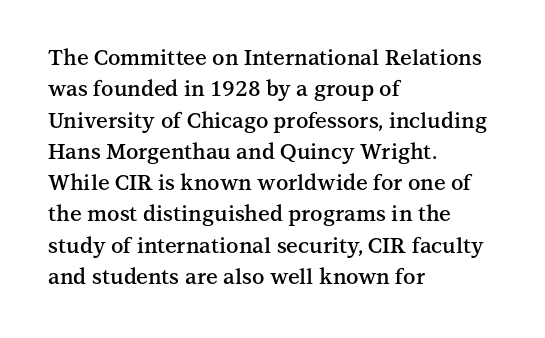
The image shows 21 px text type, upright; set left-aligned, normal line spacing (1.49x), normal letter spacing, not underlined.
